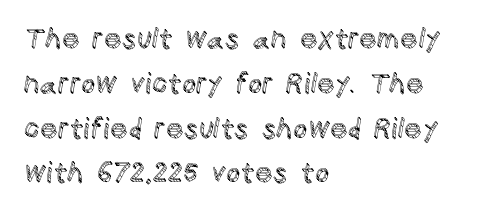
The image shows 28 px text type; set left-aligned, normal line spacing (1.6x), normal letter spacing, not underlined; a large x-height.
